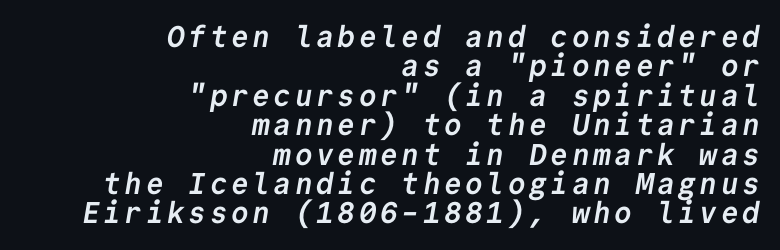
The image shows 30 px semibold sans-serif type, monospaced; set right-aligned, tight line spacing (0.98x), not underlined; low stroke contrast and a medium x-height.
